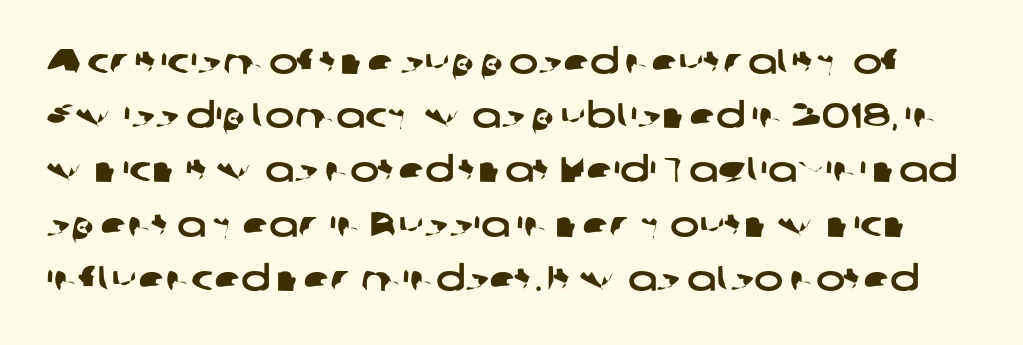
Q: Is the typeface a serif or a sans-serif typeface? A: Sans-serif.
Q: Is the text underlined? A: No.
Q: Is the spacing between letters normal or unusually wide? A: Normal.
Q: Is the spacing between lines tight, normal or loose? A: Normal.
Q: Width (condensed, normal, or wide)? A: Wide.
Q: Stroke contrast? A: Low.
Q: x-height? A: Medium.
Q: Monospaced? A: No.
